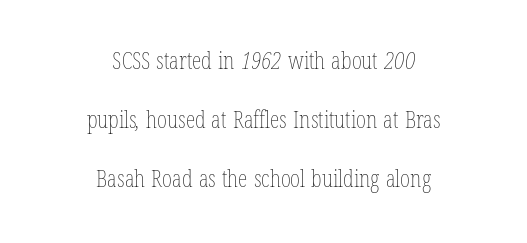
Any mark beneath the type? The region is blank. No chunkiness to these letters — they're not bold. These lines keep a tight, regular rhythm from letter to letter. Compared with a flush-left layout, this one balances lines on the center instead. The passage shown stacks its lines with a broad gap.
